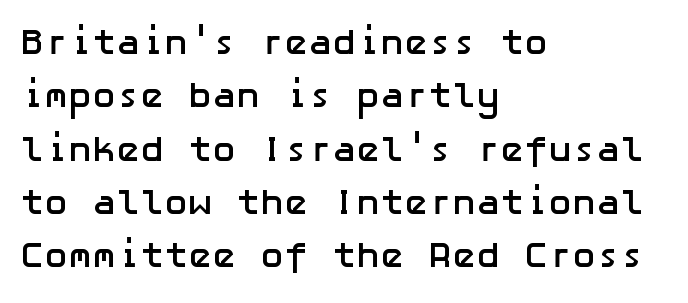
{"serif": "no", "italic": "no", "bold": "yes", "weight": "semibold", "width": "normal", "stroke_contrast": "low", "x_height": "medium", "underline": "no", "align": "left", "line_spacing": "normal", "line_spacing_ratio": 1.48, "letter_spacing": "normal", "letter_spacing_em": 0.0, "glyph_px": 36}
